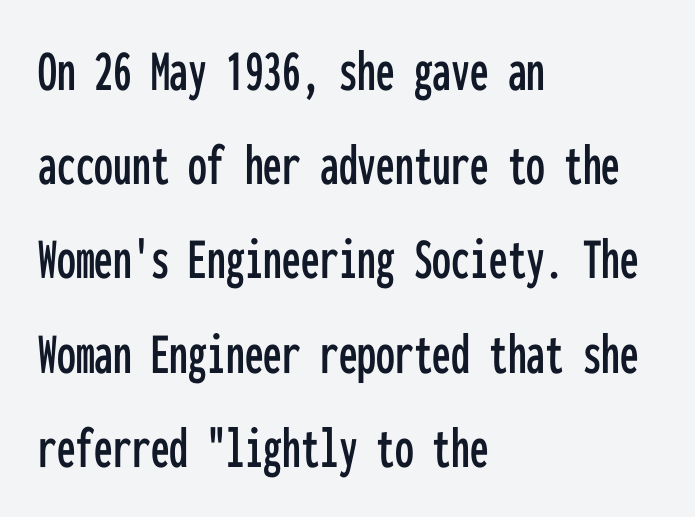
The passage shown is typeset with a sans-serif family. One glance says typical: line gaps are just what's usual. The paragraph has a hard left edge and a soft right edge. The letters sit at their default tracking, neither squeezed nor spread. No italicization has been applied; the sample stays upright.
